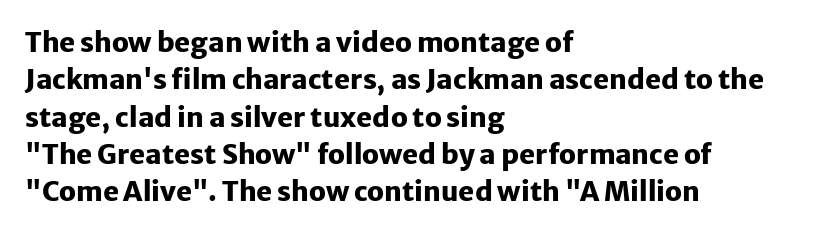
The image shows 27 px bold type, upright; set left-aligned, normal line spacing (1.38x), normal letter spacing, not underlined.
